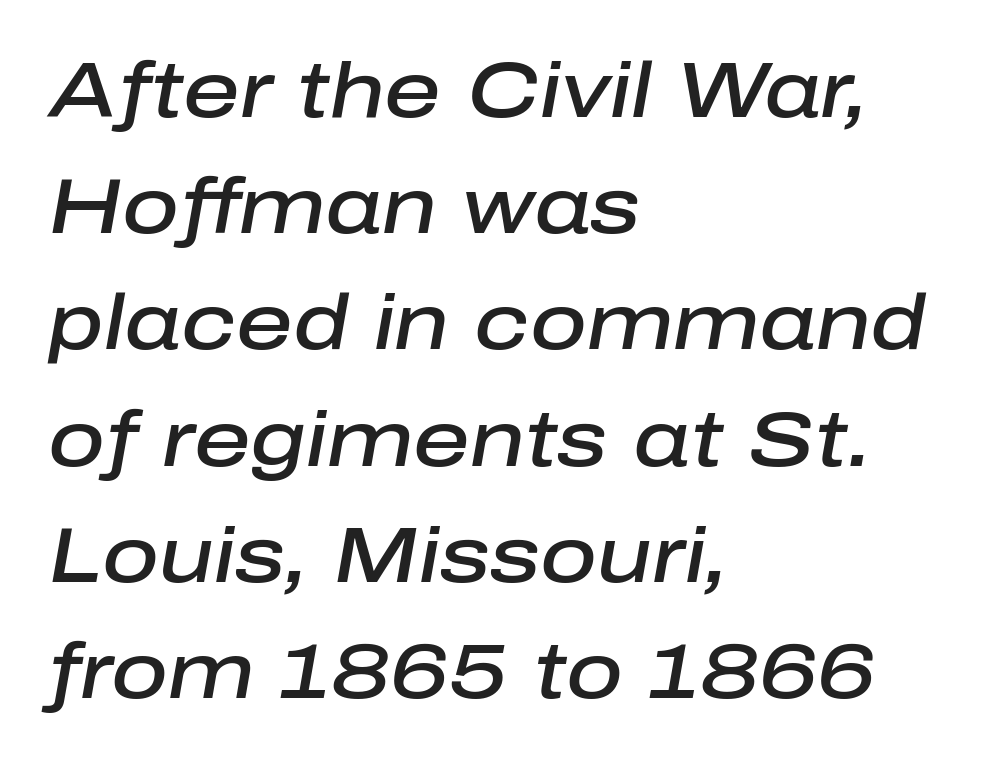
Caption: multi-line text, flush left, ragged right. How heavy is the stroke? Medium-heavy — a semibold, shy of bold. The face used here is proportionally spaced, like ordinary book or web type. A typesetter would call this zero additional tracking. The lettering tilts uniformly, giving the passage an italic look. Any mark beneath the type? The region is blank.
